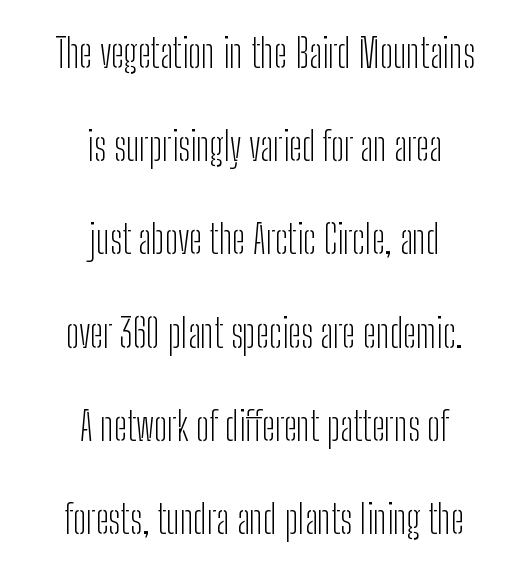
Q: Is the text bold? A: No.
Q: Is the text italic (slanted)? A: No, it is upright.
Q: Is the typeface a serif or a sans-serif typeface? A: Sans-serif.
Q: Is the text underlined? A: No.
Q: How is the paragraph aligned? A: Centered.
Q: Is the spacing between letters normal or unusually wide? A: Normal.
Q: Is the spacing between lines tight, normal or loose? A: Loose.
Q: Width (condensed, normal, or wide)? A: Condensed.
Q: Stroke contrast? A: Low.
Q: x-height? A: Medium.
Q: Monospaced? A: No.
